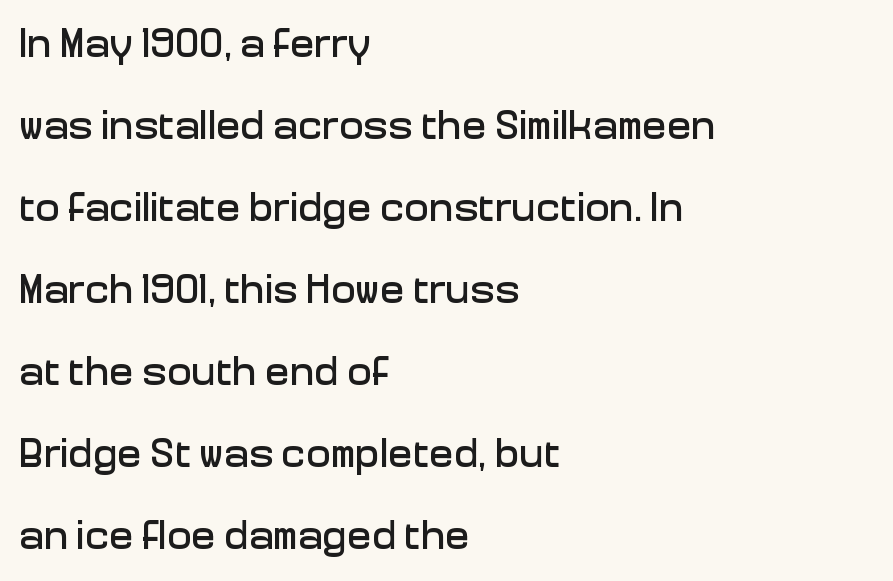
The image shows 41 px sans-serif type, upright; set left-aligned, loose line spacing (2.0x), normal letter spacing, not underlined; low stroke contrast and a medium x-height.
